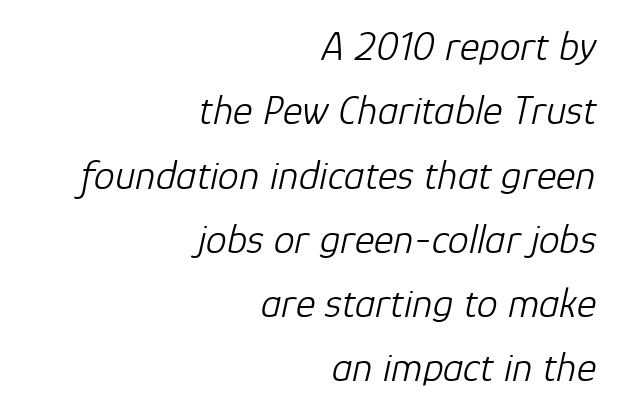
Every character sits at an angle, as italics do. Stroke mass is kept to a normal reading level or below. The letters advance in unequal steps, a hallmark of proportional type. The lines are quadded right. Clear beneath every line of the passage.
